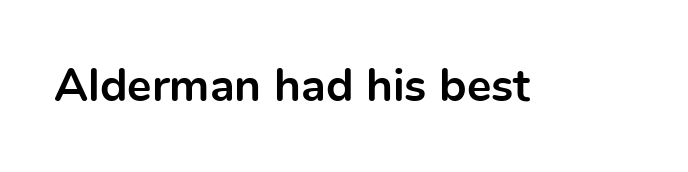
The image shows 46 px bold sans-serif type, upright; set normal letter spacing, not underlined; a medium x-height.
